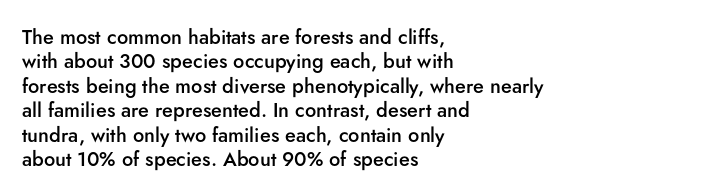
A typesetter would mark this as roman, not italic. Standard letterfit; no display-style spreading of the glyphs. This is the in-between weight designers call semibold or demi. The rendering anchors every line to the left-hand side. The area under the type is left untouched.
